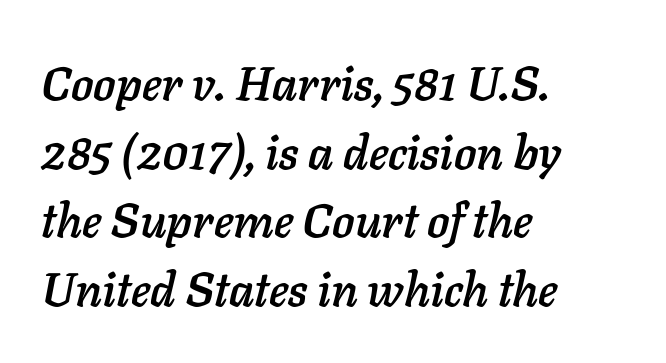
Q: Is the text italic (slanted)? A: Yes, it leans right by about 11 degrees.
Q: Is the text underlined? A: No.
Q: How is the paragraph aligned? A: Left-aligned.
Q: Is the spacing between letters normal or unusually wide? A: Normal.
Q: Is the spacing between lines tight, normal or loose? A: Normal.
Q: Width (condensed, normal, or wide)? A: Normal.
Q: Stroke contrast? A: Low.
Q: x-height? A: Medium.
Q: Monospaced? A: No.
